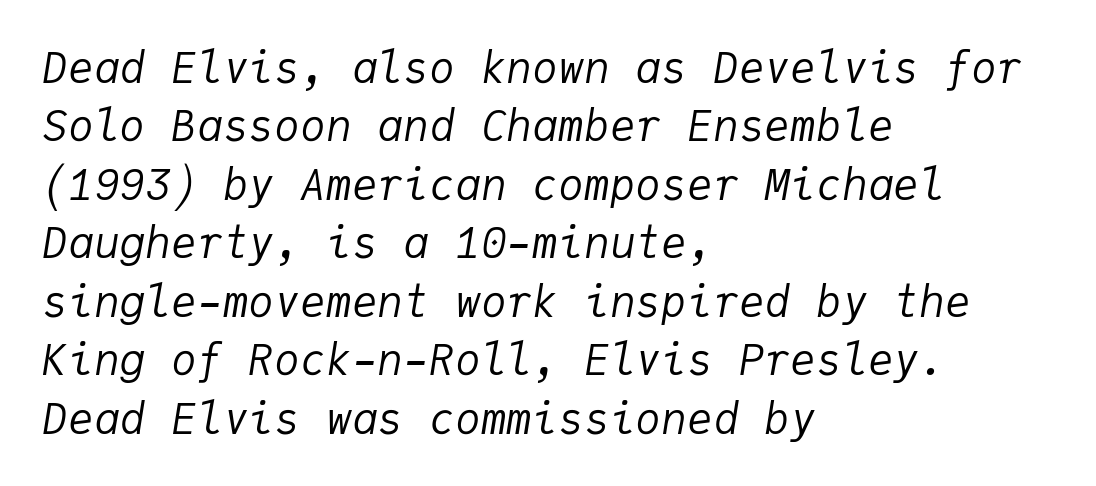
The image shows 43 px regular-weight type, italic (leaning right), monospaced; set left-aligned, normal line spacing (1.36x), normal letter spacing, not underlined; low stroke contrast and a medium x-height.
